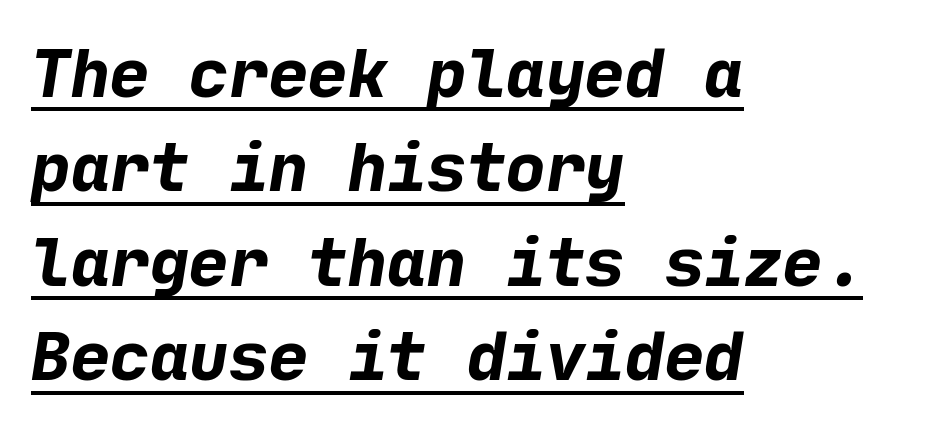
{"serif": "no", "bold": "yes", "weight": "bold", "width": "normal", "stroke_contrast": "low", "x_height": "medium", "underline": "yes", "align": "left", "line_spacing": "normal", "line_spacing_ratio": 1.43, "letter_spacing": "normal", "letter_spacing_em": 0.0, "glyph_px": 66}
